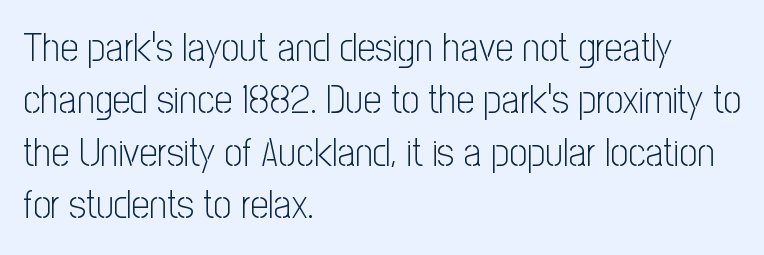
The image shows 40 px light, condensed sans-serif type, upright; set left-aligned, normal line spacing (1.31x), normal letter spacing, not underlined; low stroke contrast and a medium x-height.
